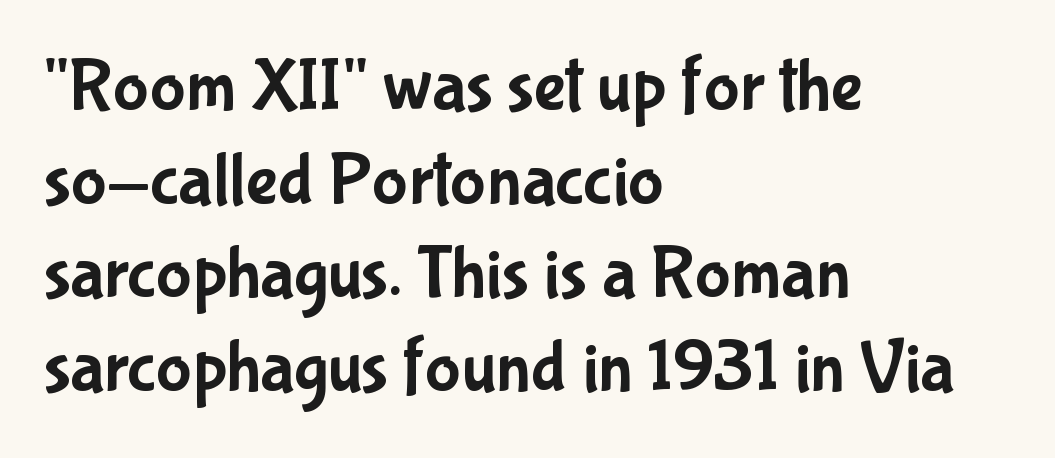
The image shows 75 px condensed sans-serif type, upright; set left-aligned, normal line spacing (1.25x), normal letter spacing, not underlined; low stroke contrast and a medium x-height.
